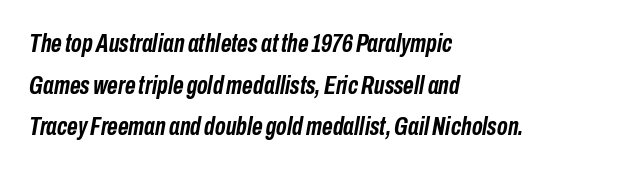
Q: Is the text bold? A: Yes.
Q: Is the text italic (slanted)? A: Yes, it leans right by about 10 degrees.
Q: Is the text underlined? A: No.
Q: How is the paragraph aligned? A: Left-aligned.
Q: Is the spacing between letters normal or unusually wide? A: Normal.
Q: Is the spacing between lines tight, normal or loose? A: Normal.
